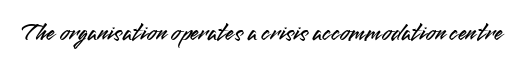
Q: Is the text italic (slanted)? A: Yes.
Q: Is the text underlined? A: No.
Q: Is the spacing between letters normal or unusually wide? A: Normal.
